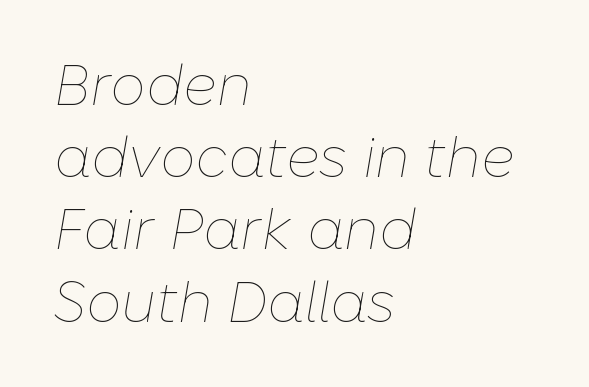
The image shows 56 px thin type, italic (leaning right); set left-aligned, normal line spacing (1.29x), normal letter spacing, not underlined; low stroke contrast and a medium x-height.
